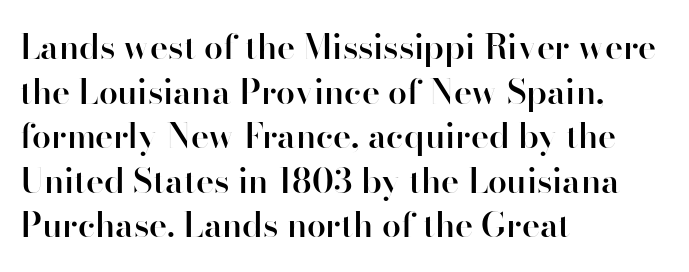
Q: Is the text bold? A: Semi-bold.
Q: Is the text italic (slanted)? A: No, it is upright.
Q: Is the typeface a serif or a sans-serif typeface? A: Sans-serif.
Q: Is the text underlined? A: No.
Q: How is the paragraph aligned? A: Left-aligned.
Q: Is the spacing between letters normal or unusually wide? A: Normal.
Q: Is the spacing between lines tight, normal or loose? A: Normal.
Q: Width (condensed, normal, or wide)? A: Normal.
Q: Stroke contrast? A: High.
Q: x-height? A: Small.
Q: Monospaced? A: No.
